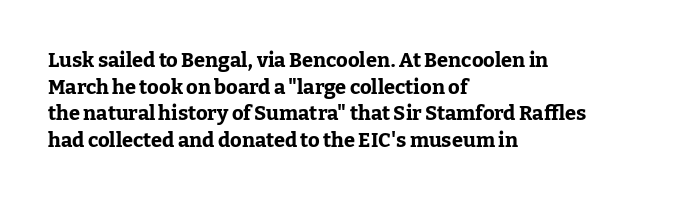
Q: Is the text bold? A: Yes.
Q: Is the text italic (slanted)? A: No, it is upright.
Q: Is the text underlined? A: No.
Q: How is the paragraph aligned? A: Left-aligned.
Q: Is the spacing between letters normal or unusually wide? A: Normal.
Q: Is the spacing between lines tight, normal or loose? A: Normal.
